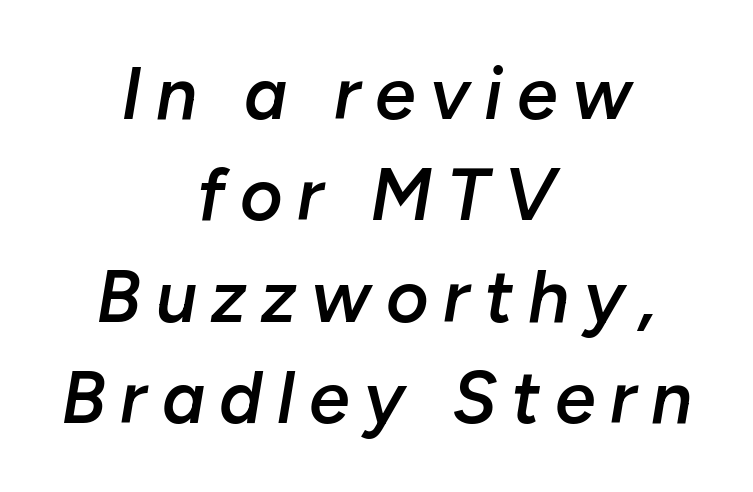
The image shows 73 px semibold type, italic (leaning right); set centered, normal line spacing (1.39x), unusually wide letter spacing (+0.2 em), not underlined; low stroke contrast and a medium x-height.
